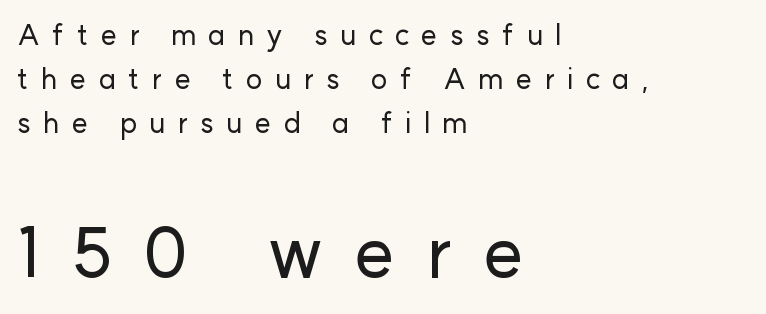
Q: Is the text italic (slanted)? A: No, it is upright.
Q: Is the typeface a serif or a sans-serif typeface? A: Sans-serif.
Q: Is the text underlined? A: No.
Q: How is the paragraph aligned? A: Left-aligned.
Q: Is the spacing between letters normal or unusually wide? A: Unusually wide.
Q: Is the spacing between lines tight, normal or loose? A: Normal.
Q: Which block of text is set in a larger size, the first (top) or the second (bottom)? A: The second (bottom) one.
Q: Width (condensed, normal, or wide)? A: Normal.
Q: Stroke contrast? A: Low.
Q: x-height? A: Medium.
Q: Monospaced? A: No.
